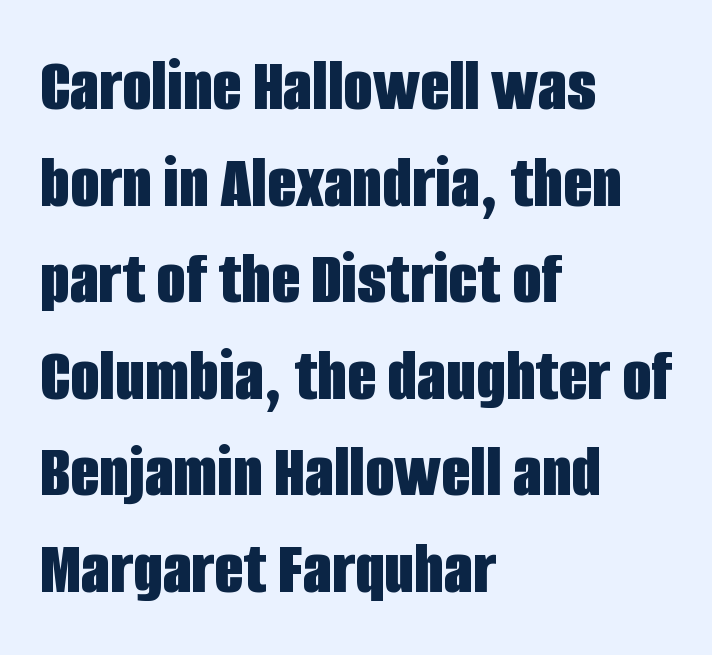
The image shows 76 px bold, condensed sans-serif type, upright; set left-aligned, normal line spacing (1.27x), normal letter spacing, not underlined; low stroke contrast and a large x-height.
